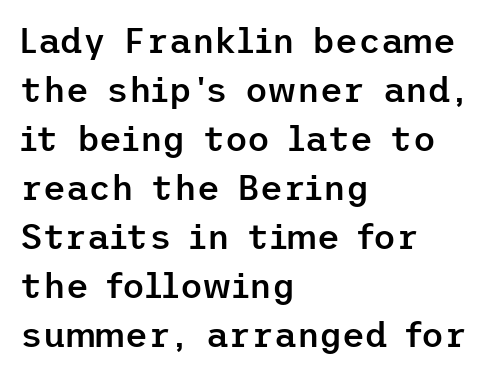
The image shows 35 px semibold sans-serif type, upright; set left-aligned, normal line spacing (1.4x), normal letter spacing, not underlined; low stroke contrast and a medium x-height.
